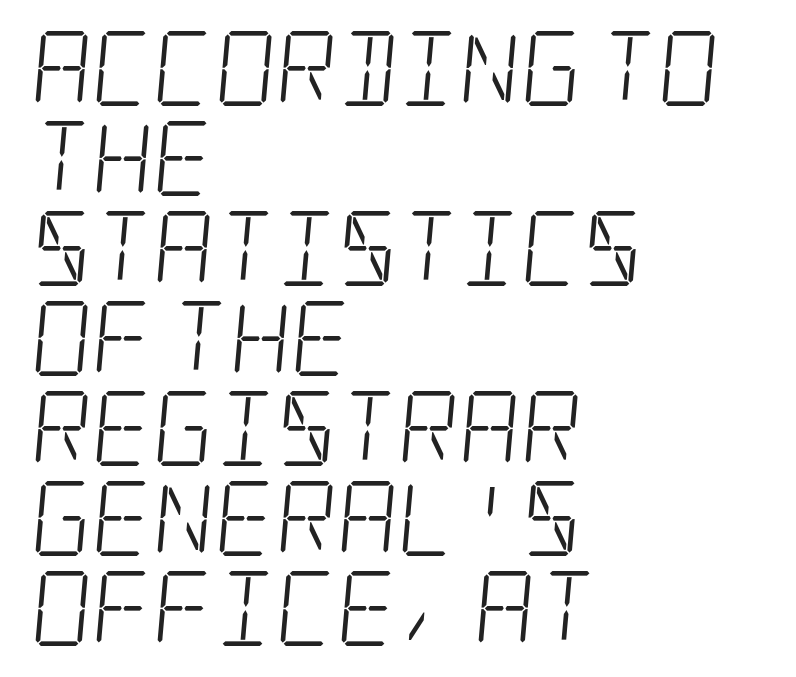
{"serif": "yes", "bold": "no", "weight": "light", "width": "condensed", "stroke_contrast": "low", "x_height": "large", "underline": "no", "align": "left", "line_spacing_ratio": 1.2, "letter_spacing": "normal", "letter_spacing_em": 0.0, "glyph_px": 75}
